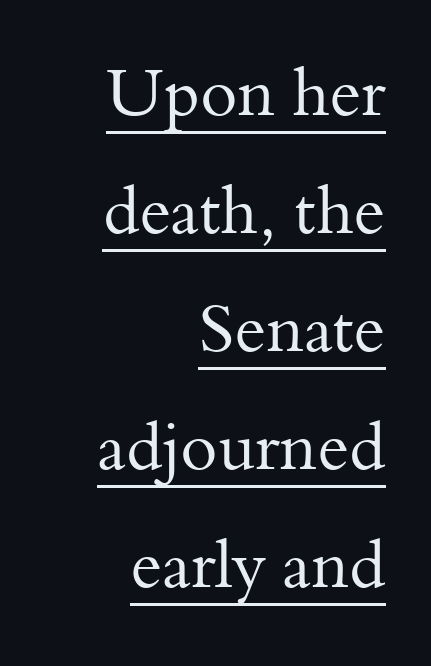
Each letter keeps its own natural width here, so spacing adapts to shape. Underlining? Definitely there. Observe the serifs anchoring each vertical stroke in this sample. The compositor pushed each line to the right boundary.
